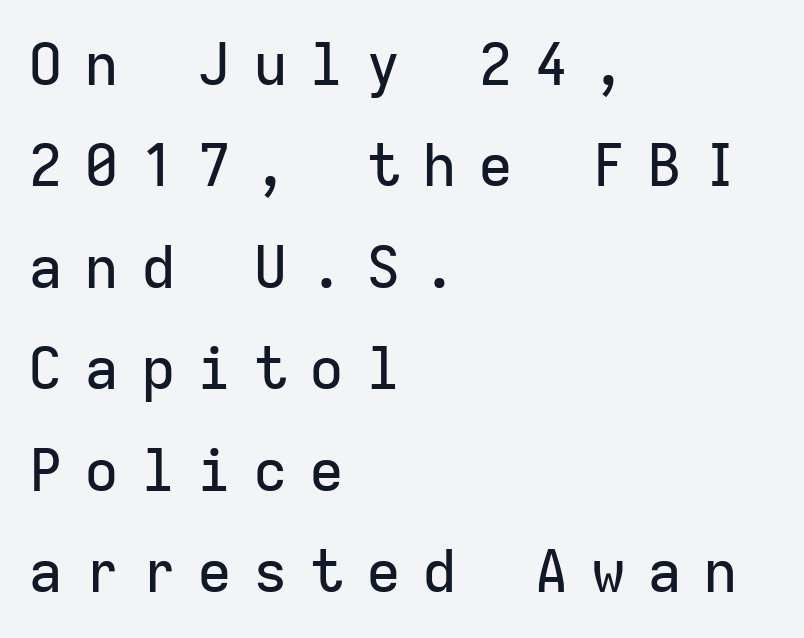
{"serif": "no", "italic": "no", "width": "normal", "stroke_contrast": "low", "x_height": "medium", "monospaced": "yes", "underline": "no", "align": "left", "line_spacing_ratio": 1.75, "letter_spacing": "wide", "letter_spacing_em": 0.37, "glyph_px": 58}
